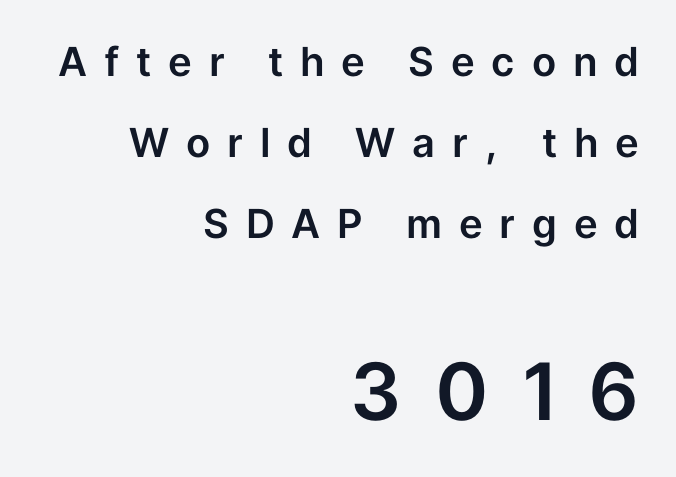
Q: Is the text italic (slanted)? A: No, it is upright.
Q: Is the typeface a serif or a sans-serif typeface? A: Sans-serif.
Q: Is the text underlined? A: No.
Q: How is the paragraph aligned? A: Right-aligned.
Q: Is the spacing between letters normal or unusually wide? A: Unusually wide.
Q: Is the spacing between lines tight, normal or loose? A: Loose.
Q: Which block of text is set in a larger size, the first (top) or the second (bottom)? A: The second (bottom) one.
Q: Width (condensed, normal, or wide)? A: Normal.
Q: Stroke contrast? A: Low.
Q: x-height? A: Medium.
Q: Monospaced? A: No.
